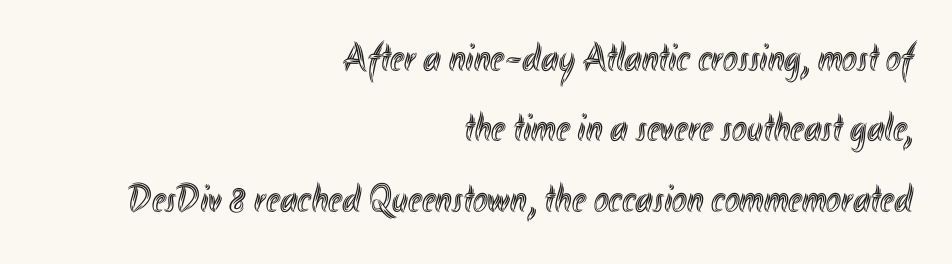
Every row of glyphs terminates at an identical x-position on the right. The specimen omits any rule beneath the text block's lines. Letter spacing: default. The passage shown is typed in a proportional face where columns would drift.
